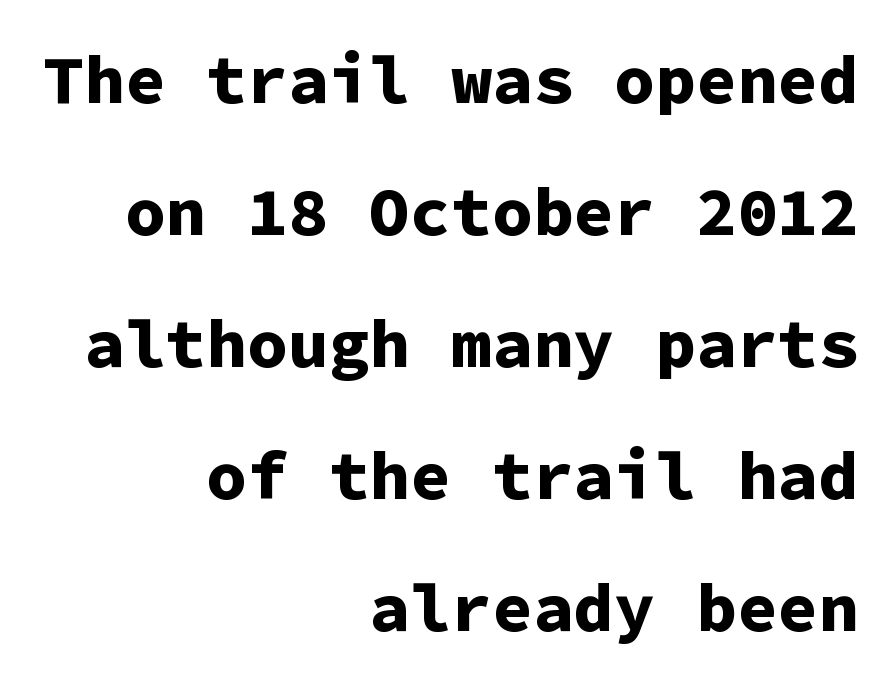
Q: Is the text bold? A: Yes.
Q: Is the text italic (slanted)? A: No, it is upright.
Q: Is the typeface a serif or a sans-serif typeface? A: Sans-serif.
Q: Is the text underlined? A: No.
Q: How is the paragraph aligned? A: Right-aligned.
Q: Is the spacing between letters normal or unusually wide? A: Normal.
Q: Is the spacing between lines tight, normal or loose? A: Loose.
Q: Width (condensed, normal, or wide)? A: Normal.
Q: Stroke contrast? A: Low.
Q: x-height? A: Medium.
Q: Monospaced? A: Yes.
